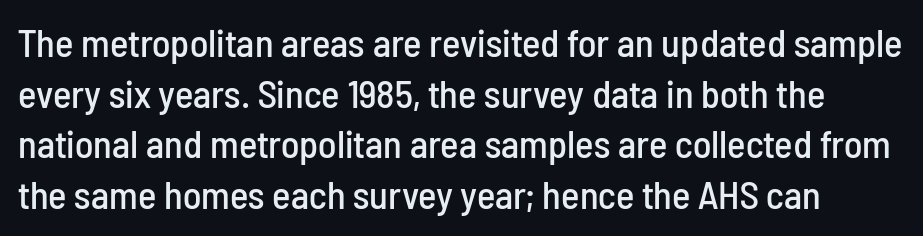
Q: Is the text italic (slanted)? A: No, it is upright.
Q: Is the typeface a serif or a sans-serif typeface? A: Sans-serif.
Q: Is the text underlined? A: No.
Q: Is the spacing between letters normal or unusually wide? A: Normal.
Q: Is the spacing between lines tight, normal or loose? A: Normal.
Q: Width (condensed, normal, or wide)? A: Condensed.
Q: Stroke contrast? A: Low.
Q: x-height? A: Medium.
Q: Monospaced? A: No.
